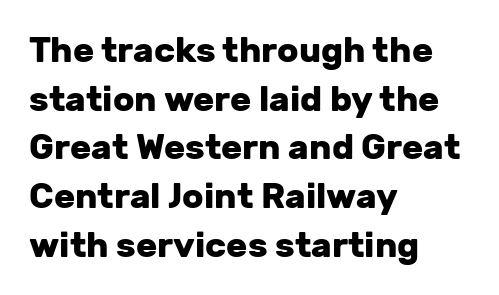
{"serif": "no", "italic": "no", "bold": "yes", "weight": "heavy", "width": "normal", "stroke_contrast": "low", "x_height": "medium", "monospaced": "no", "underline": "no", "align": "left", "line_spacing": "normal", "line_spacing_ratio": 1.39, "letter_spacing": "normal", "letter_spacing_em": 0.0, "glyph_px": 35}
